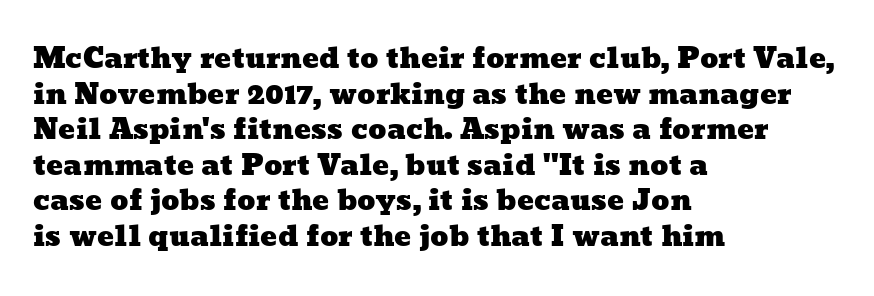
The image shows 28 px wide type; set left-aligned, normal line spacing (1.27x), normal letter spacing, not underlined; low stroke contrast and a medium x-height.
